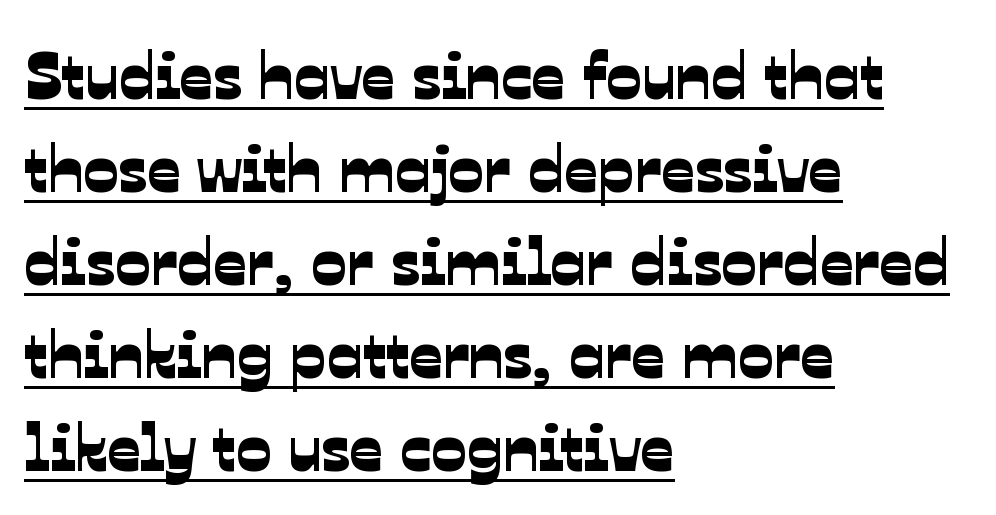
The rendered words wear a rule along their underside. Does the type have serifs? No, each stem ends abruptly. There is no visible air inserted between adjacent glyphs. Note the varied advance widths — an 'i' is clearly narrower than an 'm'. The designer left line spacing at the default.
